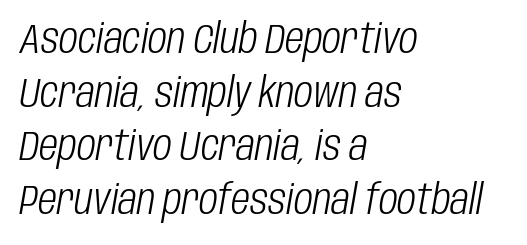
{"italic": "yes", "lean": "right", "slant_degrees": 10, "bold": "no", "weight": "light", "width": "condensed", "stroke_contrast": "low", "x_height": "large", "monospaced": "no", "underline": "no", "align": "left", "line_spacing": "normal", "line_spacing_ratio": 1.31, "letter_spacing": "normal", "letter_spacing_em": 0.0, "glyph_px": 41}
